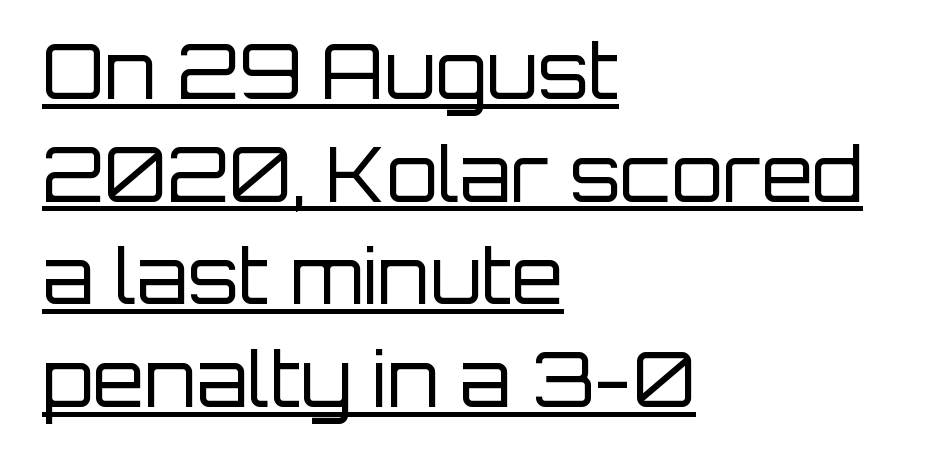
{"serif": "no", "italic": "no", "bold": "no", "weight": "regular", "width": "normal", "stroke_contrast": "low", "x_height": "large", "monospaced": "no", "underline": "yes", "align": "left", "line_spacing": "normal", "line_spacing_ratio": 1.37, "letter_spacing": "normal", "letter_spacing_em": 0.0, "glyph_px": 75}
